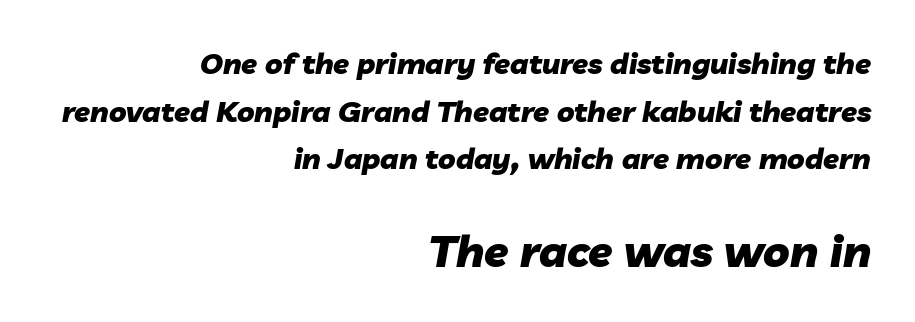
Q: Is the text bold? A: Yes.
Q: Is the text italic (slanted)? A: Yes, it leans right by about 10 degrees.
Q: Is the text underlined? A: No.
Q: How is the paragraph aligned? A: Right-aligned.
Q: Is the spacing between letters normal or unusually wide? A: Normal.
Q: Is the spacing between lines tight, normal or loose? A: Normal.
Q: Which block of text is set in a larger size, the first (top) or the second (bottom)? A: The second (bottom) one.
Q: Width (condensed, normal, or wide)? A: Normal.
Q: Stroke contrast? A: Low.
Q: x-height? A: Medium.
Q: Monospaced? A: No.
